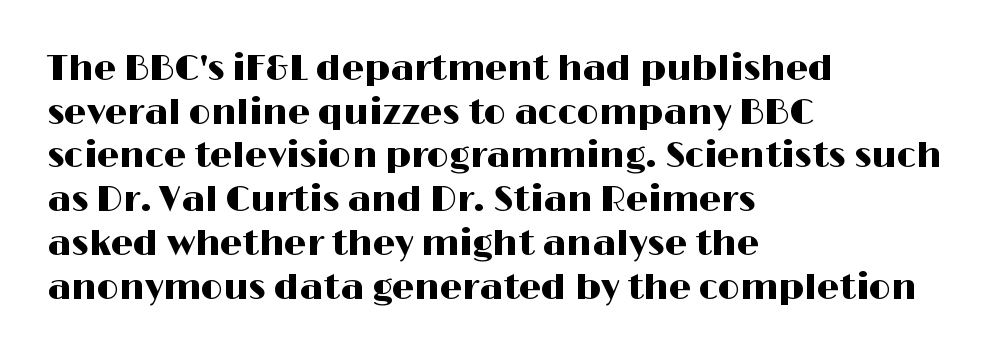
{"serif": "no", "italic": "no", "width": "wide", "stroke_contrast": "high", "x_height": "medium", "monospaced": "no", "underline": "no", "align": "left", "line_spacing": "normal", "line_spacing_ratio": 1.25, "letter_spacing": "normal", "letter_spacing_em": 0.0, "glyph_px": 35}
